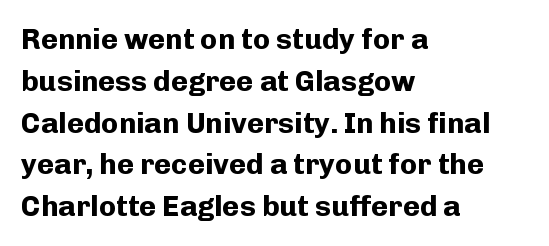
Q: Is the text bold? A: Yes.
Q: Is the text italic (slanted)? A: No, it is upright.
Q: Is the typeface a serif or a sans-serif typeface? A: Sans-serif.
Q: Is the text underlined? A: No.
Q: How is the paragraph aligned? A: Left-aligned.
Q: Is the spacing between letters normal or unusually wide? A: Normal.
Q: Is the spacing between lines tight, normal or loose? A: Normal.
Q: Width (condensed, normal, or wide)? A: Normal.
Q: Stroke contrast? A: Low.
Q: x-height? A: Medium.
Q: Monospaced? A: No.
